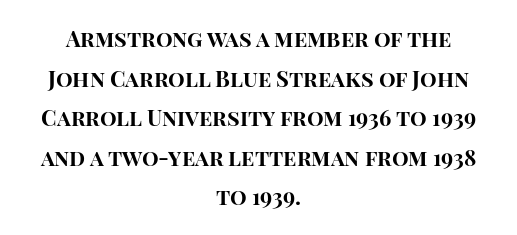
Characters follow at the spacing the type designer built in. Heft: maximum for text — a bold. Which margin do the lines hug? Neither — every line sits in the middle. Glance below the letters and you will spot only blank space. This is roman type, the default non-slanted kind.
